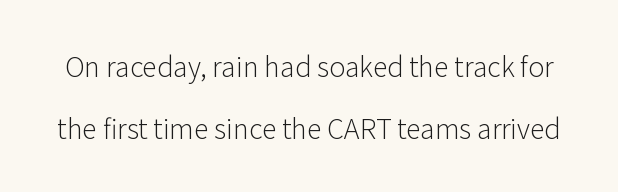
The string is rendered with underlining switched off. Short note: letters normally spaced. The lettering stays uniformly vertical, giving the passage a roman look. Stem width sits at or under what a default text font uses. How would I describe the line gaps? Wide and relaxed.
